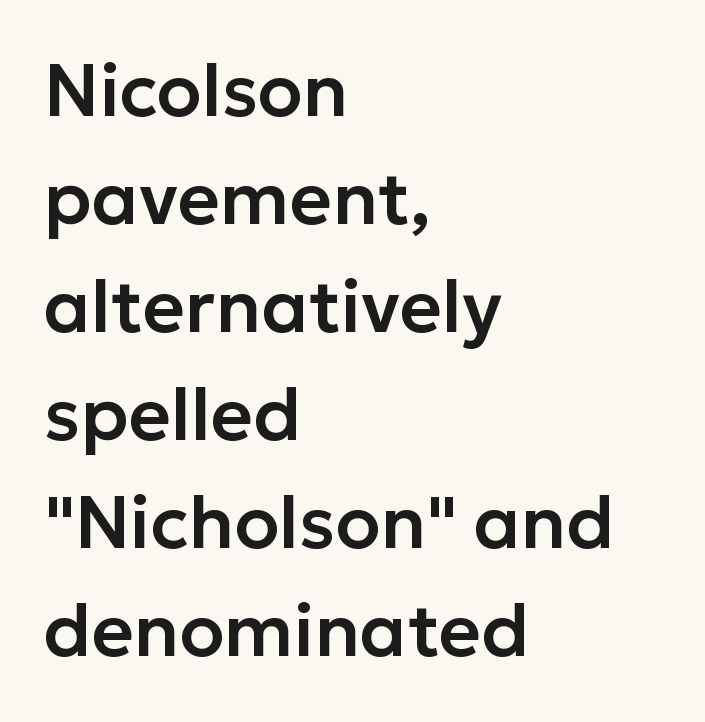
{"serif": "no", "italic": "no", "width": "normal", "stroke_contrast": "low", "x_height": "medium", "monospaced": "no", "underline": "no", "align": "left", "line_spacing": "normal", "line_spacing_ratio": 1.48, "letter_spacing": "normal", "letter_spacing_em": 0.0, "glyph_px": 73}
